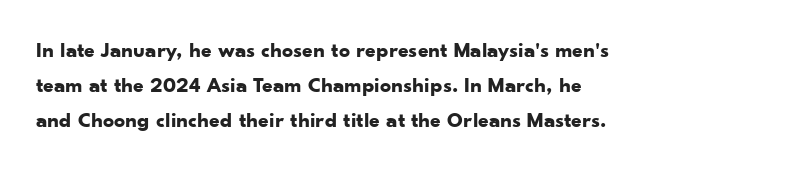
Q: Is the text bold? A: Yes.
Q: Is the text italic (slanted)? A: No, it is upright.
Q: Is the text underlined? A: No.
Q: How is the paragraph aligned? A: Left-aligned.
Q: Is the spacing between letters normal or unusually wide? A: Normal.
Q: Is the spacing between lines tight, normal or loose? A: Normal.
